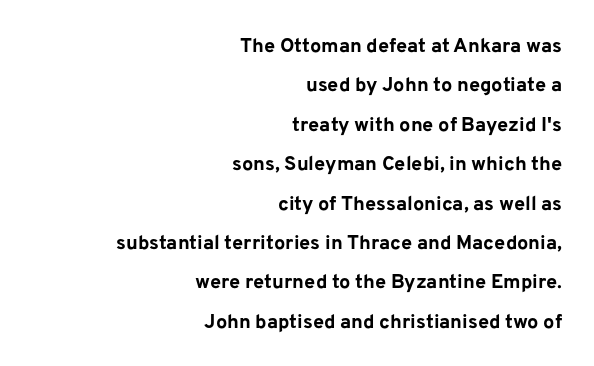
The image shows 20 px bold type, upright; set right-aligned, loose line spacing (1.97x), normal letter spacing, not underlined.
